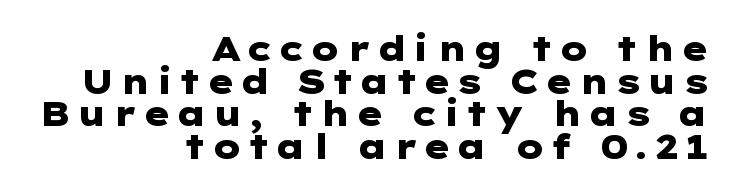
How would I describe the line gaps? Narrow and economical. Beneath every word, the page is bare. Rendered with straight, roman letterforms. This is heavy type, rendered in bold.
